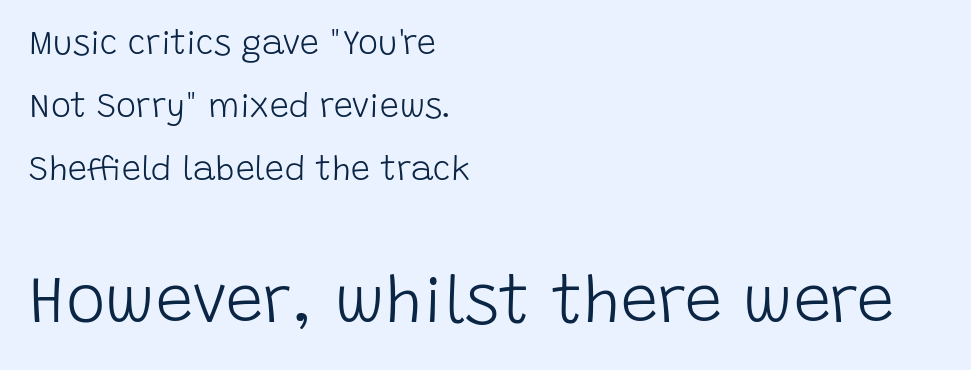
Q: Is the text bold? A: No.
Q: Is the text italic (slanted)? A: No, it is upright.
Q: Is the typeface a serif or a sans-serif typeface? A: Sans-serif.
Q: Is the text underlined? A: No.
Q: How is the paragraph aligned? A: Left-aligned.
Q: Is the spacing between letters normal or unusually wide? A: Normal.
Q: Which block of text is set in a larger size, the first (top) or the second (bottom)? A: The second (bottom) one.
Q: Width (condensed, normal, or wide)? A: Normal.
Q: Stroke contrast? A: Low.
Q: x-height? A: Large.
Q: Monospaced? A: No.
